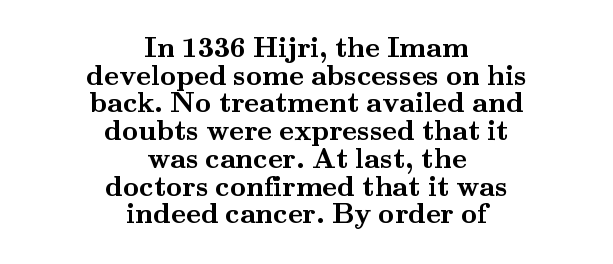
Q: Is the text bold? A: Yes.
Q: Is the text italic (slanted)? A: No, it is upright.
Q: Is the typeface a serif or a sans-serif typeface? A: Serif.
Q: Is the text underlined? A: No.
Q: How is the paragraph aligned? A: Centered.
Q: Is the spacing between letters normal or unusually wide? A: Normal.
Q: Is the spacing between lines tight, normal or loose? A: Tight.
Q: Width (condensed, normal, or wide)? A: Wide.
Q: Stroke contrast? A: Medium.
Q: x-height? A: Small.
Q: Monospaced? A: No.
